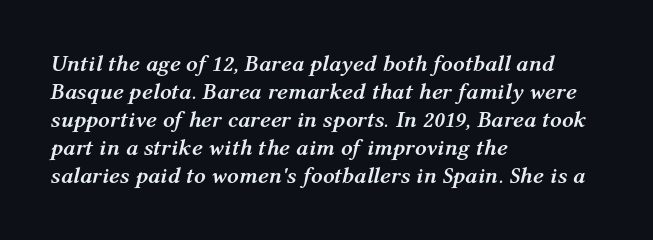
{"italic": "yes", "lean": "right", "slant_degrees": 12, "bold": "yes", "underline": "no", "align": "left", "line_spacing_ratio": 1.22, "letter_spacing": "normal", "letter_spacing_em": 0.0, "glyph_px": 23}
